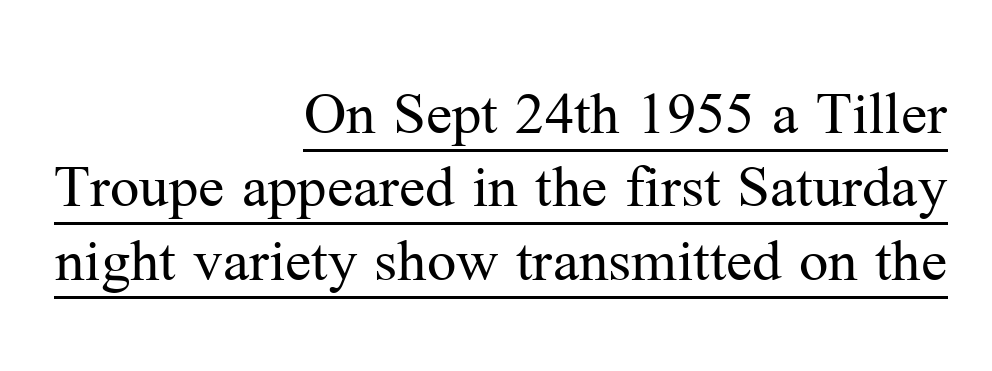
Q: Is the text bold? A: No.
Q: Is the text italic (slanted)? A: No, it is upright.
Q: Is the typeface a serif or a sans-serif typeface? A: Serif.
Q: Is the text underlined? A: Yes.
Q: How is the paragraph aligned? A: Right-aligned.
Q: Is the spacing between letters normal or unusually wide? A: Normal.
Q: Is the spacing between lines tight, normal or loose? A: Tight.
Q: Width (condensed, normal, or wide)? A: Normal.
Q: Stroke contrast? A: Medium.
Q: x-height? A: Medium.
Q: Monospaced? A: No.
